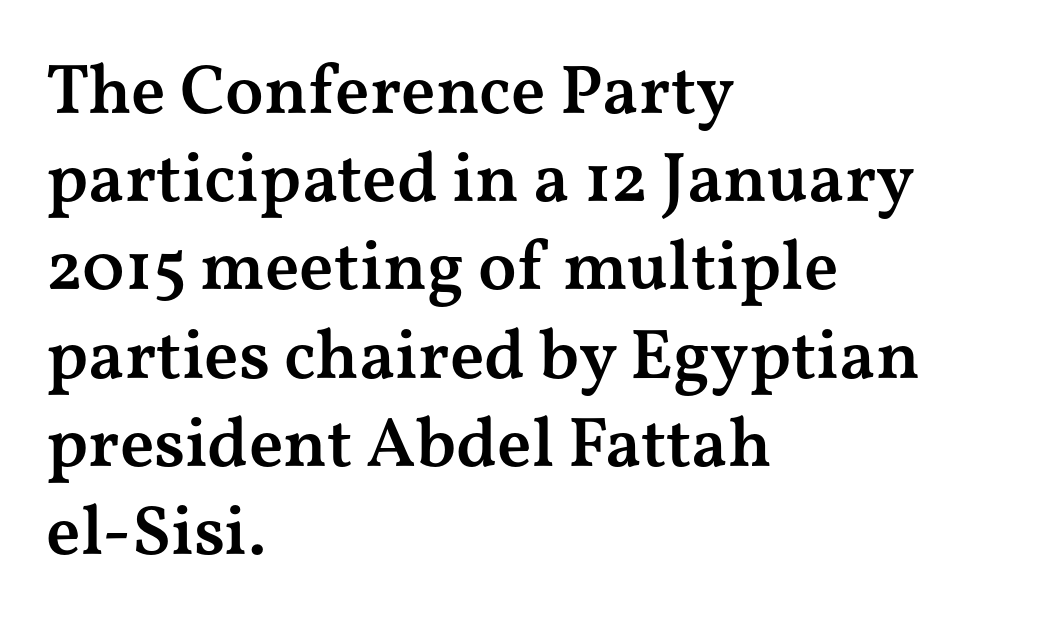
This is the in-between weight designers call semibold or demi. The horizontal fit of the characters is conventional and even. Note the varied advance widths — an 'i' is clearly narrower than an 'm'. Tall strokes in this sample are plumb rather than angled. This is serif lettering, the kind often seen in printed books. Summary of vertical rhythm: regular, with standard interline spacing.
